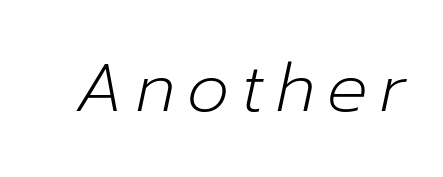
Q: Is the text bold? A: No.
Q: Is the text italic (slanted)? A: Yes, it leans right by about 12 degrees.
Q: Is the text underlined? A: No.
Q: Width (condensed, normal, or wide)? A: Normal.
Q: Stroke contrast? A: Low.
Q: x-height? A: Medium.
Q: Monospaced? A: No.
